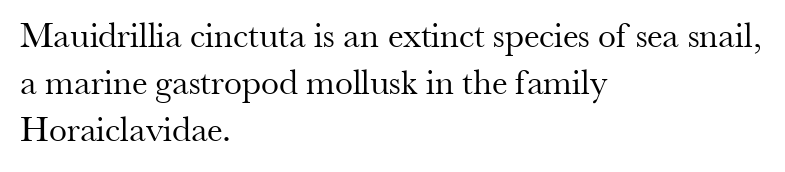
The image shows 36 px regular-weight serif type, upright; set left-aligned, normal line spacing (1.3x), normal letter spacing, not underlined; medium stroke contrast and a small x-height.
